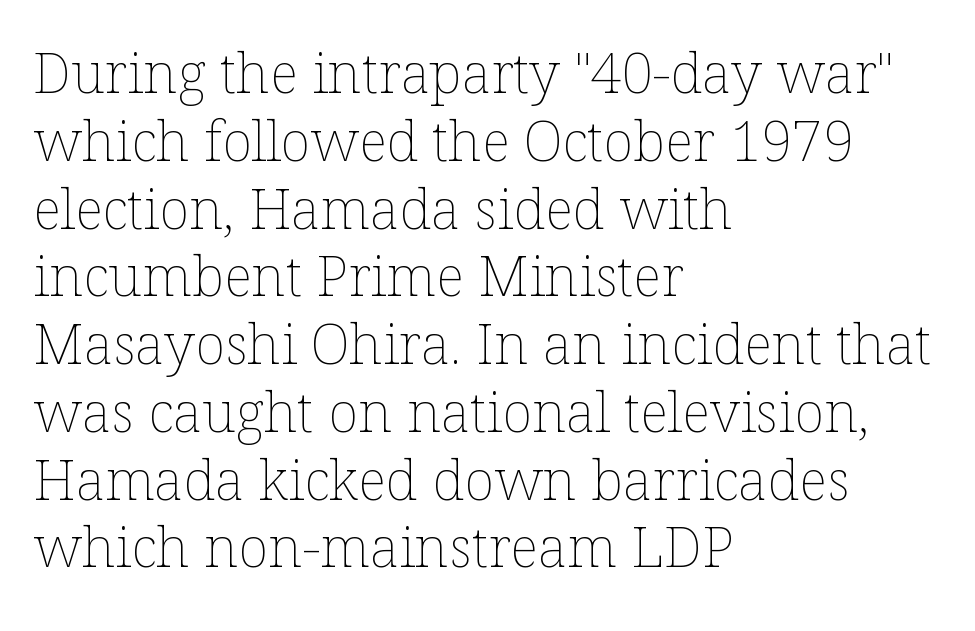
The image shows 56 px thin type, upright; set left-aligned, line spacing 1.21x, normal letter spacing, not underlined; low stroke contrast and a medium x-height.
